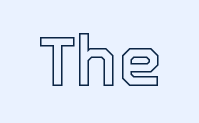
{"italic": "no", "width": "normal", "x_height": "medium", "monospaced": "no", "underline": "no", "letter_spacing": "normal", "letter_spacing_em": 0.0, "glyph_px": 71}
